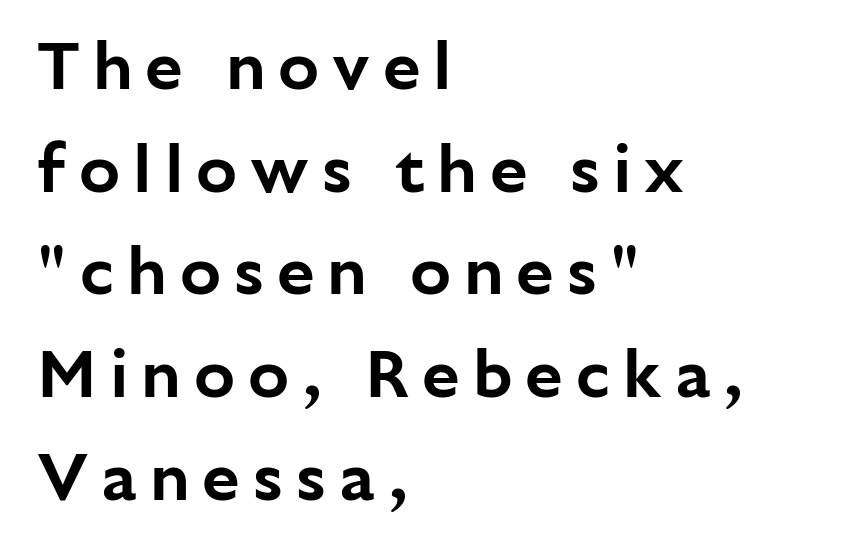
The image shows 68 px sans-serif type, upright; set left-aligned, normal line spacing (1.51x), not underlined; low stroke contrast and a medium x-height.
